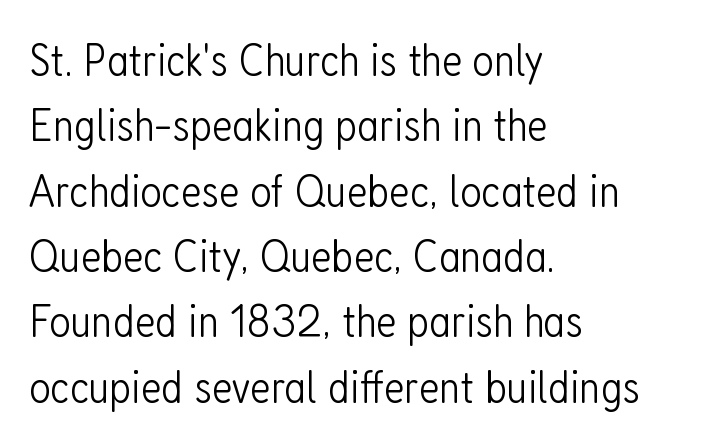
{"serif": "no", "italic": "no", "bold": "no", "weight": "light", "width": "condensed", "stroke_contrast": "low", "x_height": "medium", "monospaced": "no", "underline": "no", "align": "left", "line_spacing": "normal", "line_spacing_ratio": 1.39, "letter_spacing": "normal", "letter_spacing_em": 0.0, "glyph_px": 47}
